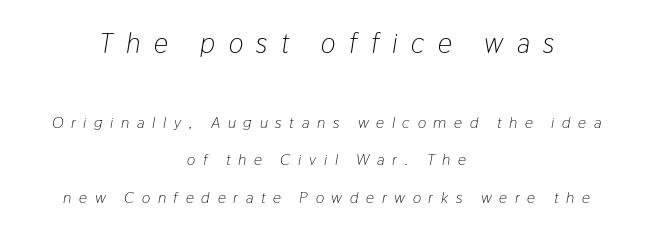
{"italic": "yes", "lean": "right", "slant_degrees": 9, "bold": "no", "weight": "light", "width": "condensed", "stroke_contrast": "low", "x_height": "medium", "monospaced": "no", "underline": "no", "align": "center", "line_spacing": "loose", "line_spacing_ratio": 2.32, "letter_spacing": "wide", "letter_spacing_em": 0.48, "larger_block": "first", "size_ratio": 1.75, "glyph_px": 28}
